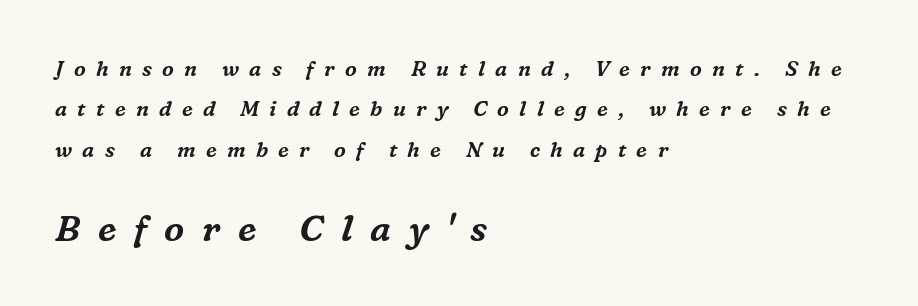
The image shows 36 px serif type, italic (leaning right); set left-aligned, loose line spacing (1.92x), unusually wide letter spacing (+0.49 em), not underlined; the second (bottom) block is 1.71x larger; medium stroke contrast and a medium x-height.
